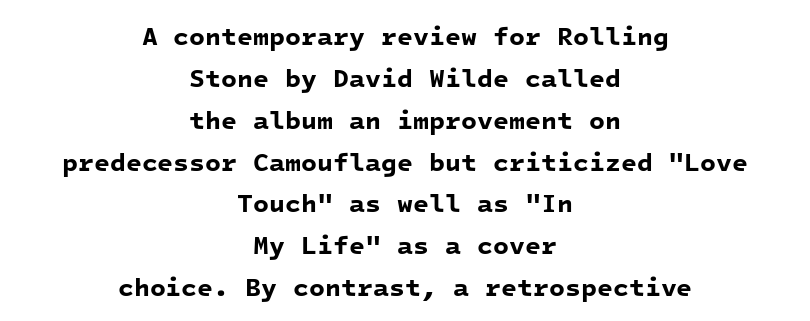
The image shows 26 px bold type; set centered, normal line spacing (1.61x), normal letter spacing, not underlined.
